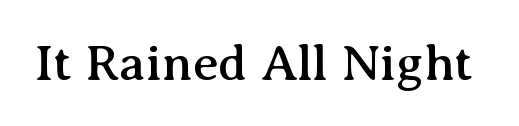
{"serif": "yes", "italic": "no", "width": "normal", "stroke_contrast": "medium", "x_height": "medium", "monospaced": "no", "underline": "no", "letter_spacing": "normal", "letter_spacing_em": 0.0, "glyph_px": 51}
